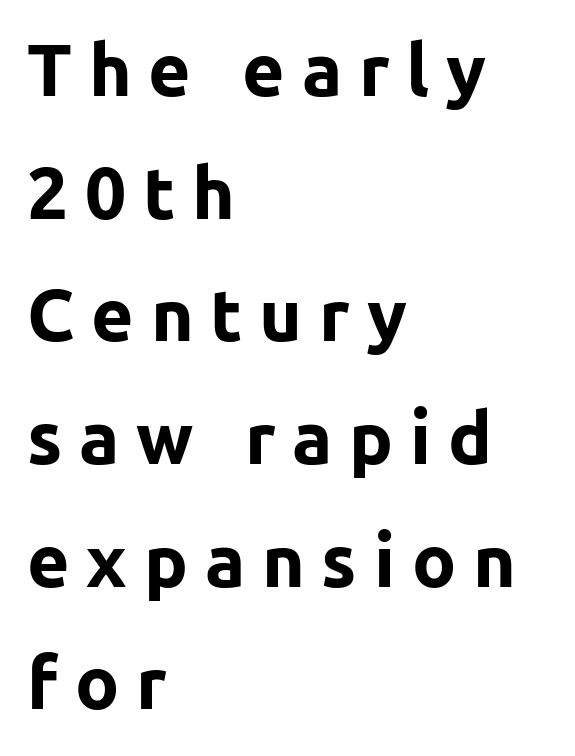
{"serif": "no", "italic": "no", "bold": "yes", "weight": "bold", "width": "normal", "stroke_contrast": "low", "x_height": "medium", "monospaced": "no", "underline": "no", "align": "left", "line_spacing": "normal", "line_spacing_ratio": 1.68, "letter_spacing": "wide", "letter_spacing_em": 0.23, "glyph_px": 73}
